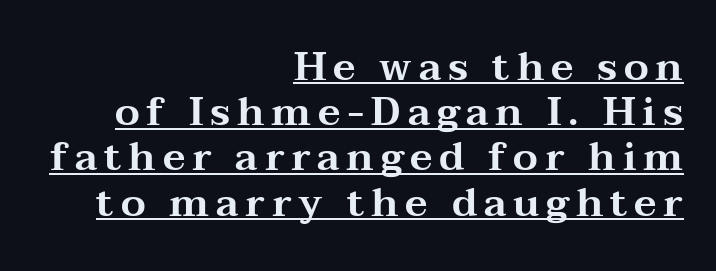
Q: Is the text italic (slanted)? A: No, it is upright.
Q: Is the typeface a serif or a sans-serif typeface? A: Serif.
Q: Is the text underlined? A: Yes.
Q: How is the paragraph aligned? A: Right-aligned.
Q: Is the spacing between lines tight, normal or loose? A: Tight.
Q: Width (condensed, normal, or wide)? A: Wide.
Q: Stroke contrast? A: Medium.
Q: x-height? A: Medium.
Q: Monospaced? A: No.
